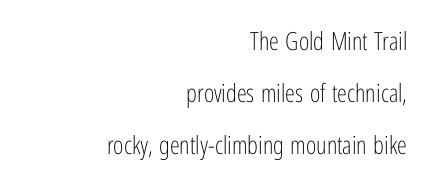
The rendering uses a large line-height, opening up the rows. Words appear dense and cohesive because spacing is normal. This rendering features lettering with no underline. The typeface has the unassuming heft of standard copy or less. A typesetter would mark this as roman, not italic.
